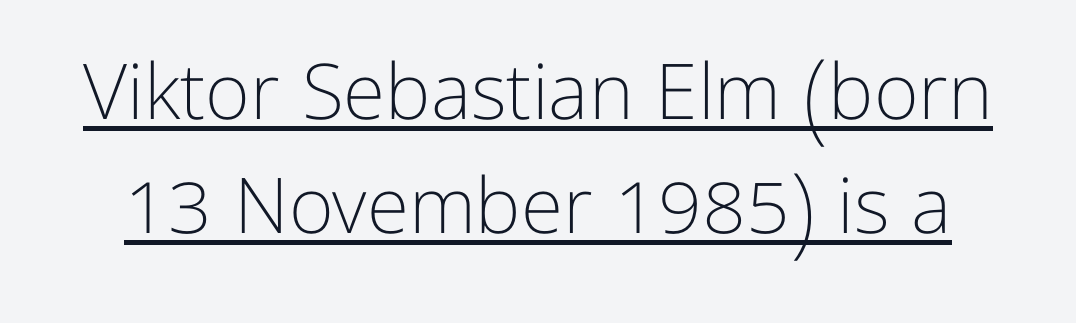
Q: Is the text bold? A: No.
Q: Is the text italic (slanted)? A: No, it is upright.
Q: Is the typeface a serif or a sans-serif typeface? A: Sans-serif.
Q: Is the text underlined? A: Yes.
Q: Is the spacing between letters normal or unusually wide? A: Normal.
Q: Is the spacing between lines tight, normal or loose? A: Normal.
Q: Width (condensed, normal, or wide)? A: Normal.
Q: Stroke contrast? A: Low.
Q: x-height? A: Medium.
Q: Monospaced? A: No.
